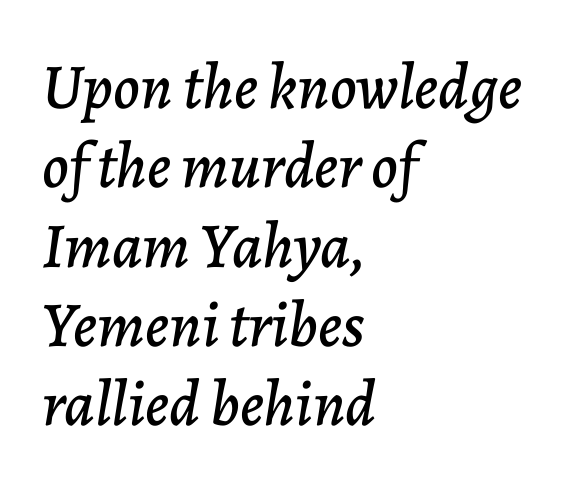
{"italic": "yes", "lean": "right", "slant_degrees": 7, "width": "normal", "stroke_contrast": "low", "x_height": "medium", "monospaced": "no", "underline": "no", "align": "left", "line_spacing_ratio": 1.24, "letter_spacing": "normal", "letter_spacing_em": 0.0, "glyph_px": 64}
